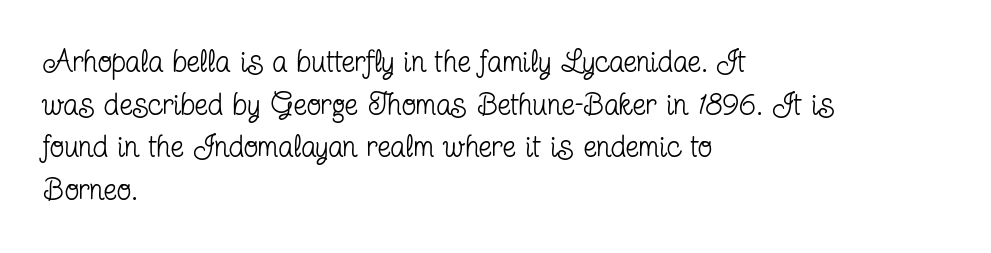
The image shows 30 px regular-weight, condensed serif type, upright; set left-aligned, normal line spacing (1.42x), normal letter spacing, not underlined; low stroke contrast and a medium x-height.
